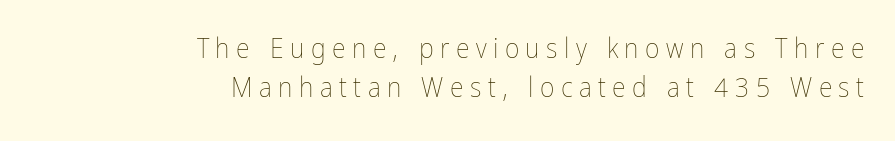
Q: Is the text bold? A: No.
Q: Is the text italic (slanted)? A: No, it is upright.
Q: Is the text underlined? A: No.
Q: How is the paragraph aligned? A: Right-aligned.
Q: Is the spacing between letters normal or unusually wide? A: Unusually wide.
Q: Is the spacing between lines tight, normal or loose? A: Normal.
Q: Width (condensed, normal, or wide)? A: Condensed.
Q: Stroke contrast? A: Low.
Q: x-height? A: Medium.
Q: Monospaced? A: No.
